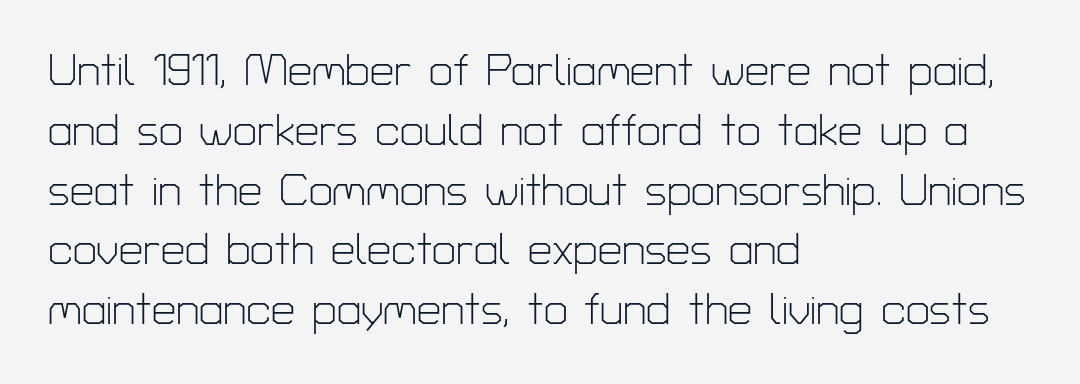
{"serif": "no", "italic": "no", "bold": "no", "weight": "light", "width": "normal", "stroke_contrast": "low", "x_height": "medium", "monospaced": "no", "underline": "no", "align": "left", "line_spacing": "normal", "line_spacing_ratio": 1.39, "letter_spacing": "normal", "letter_spacing_em": 0.0, "glyph_px": 43}
